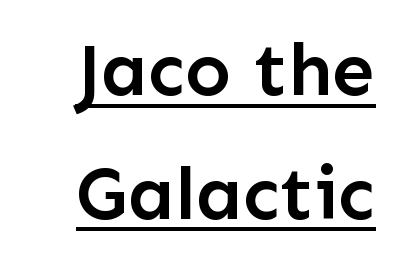
Q: Is the text bold? A: Semi-bold.
Q: Is the text italic (slanted)? A: No, it is upright.
Q: Is the typeface a serif or a sans-serif typeface? A: Sans-serif.
Q: Is the text underlined? A: Yes.
Q: Is the spacing between letters normal or unusually wide? A: Normal.
Q: Is the spacing between lines tight, normal or loose? A: Normal.
Q: Width (condensed, normal, or wide)? A: Normal.
Q: Stroke contrast? A: Low.
Q: x-height? A: Medium.
Q: Monospaced? A: No.
